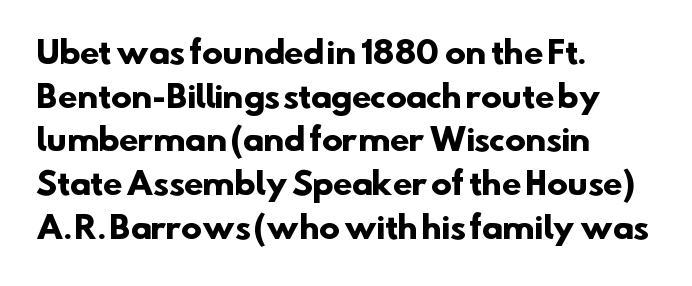
Varying glyph widths throughout — classic text-font behaviour. Weight: bold. Notice how descenders clear the ascenders below comfortably — that's standard leading. Just letters on the line, the space beneath them empty.
